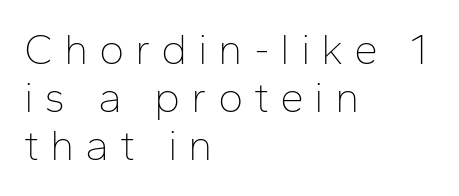
{"serif": "no", "italic": "no", "bold": "no", "weight": "thin", "width": "normal", "stroke_contrast": "low", "x_height": "medium", "monospaced": "no", "underline": "no", "align": "left", "line_spacing": "tight", "line_spacing_ratio": 1.12, "letter_spacing": "wide", "letter_spacing_em": 0.25, "glyph_px": 43}
